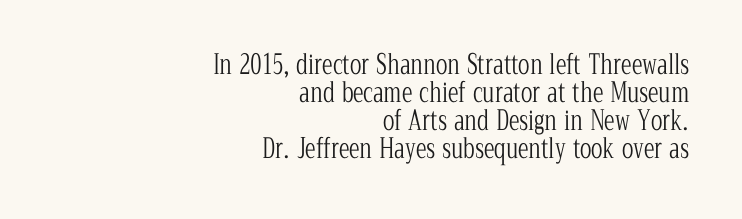
{"italic": "no", "bold": "no", "underline": "no", "align": "right", "line_spacing": "tight", "line_spacing_ratio": 1.04, "letter_spacing": "normal", "letter_spacing_em": 0.0, "glyph_px": 27}
